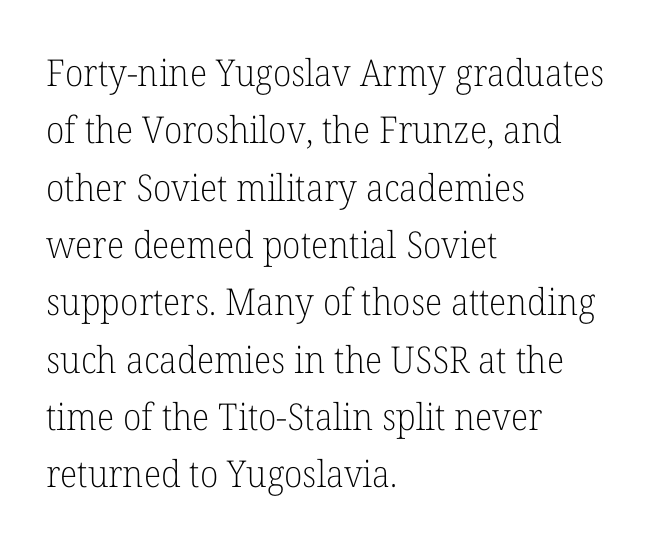
Vertical strokes here are truly vertical. Counters stay open thanks to moderate or lighter strokes. Anything drawn beneath the words? Only blank space. I'd call this a serif setting — the letters wear small feet. The rendering uses natural spacing where letterforms have individual widths.
